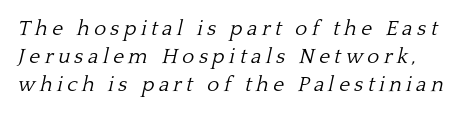
{"italic": "yes", "lean": "right", "slant_degrees": 13, "bold": "no", "underline": "no", "line_spacing": "normal", "line_spacing_ratio": 1.34, "letter_spacing": "wide", "letter_spacing_em": 0.21, "glyph_px": 21}
